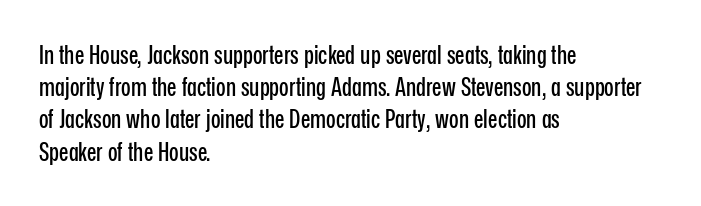
The image shows 25 px text type, upright; set left-aligned, normal line spacing (1.29x), normal letter spacing, not underlined.
